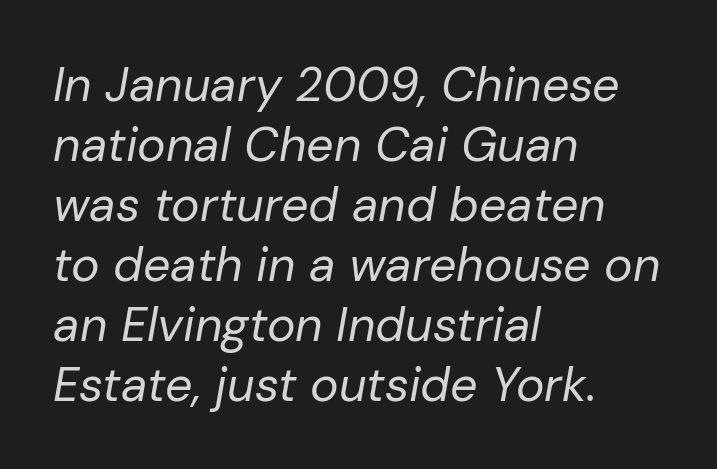
Q: Is the text bold? A: No.
Q: Is the text italic (slanted)? A: Yes, it leans right by about 10 degrees.
Q: Is the text underlined? A: No.
Q: How is the paragraph aligned? A: Left-aligned.
Q: Is the spacing between letters normal or unusually wide? A: Normal.
Q: Is the spacing between lines tight, normal or loose? A: Normal.
Q: Width (condensed, normal, or wide)? A: Normal.
Q: Stroke contrast? A: Low.
Q: x-height? A: Medium.
Q: Monospaced? A: No.
